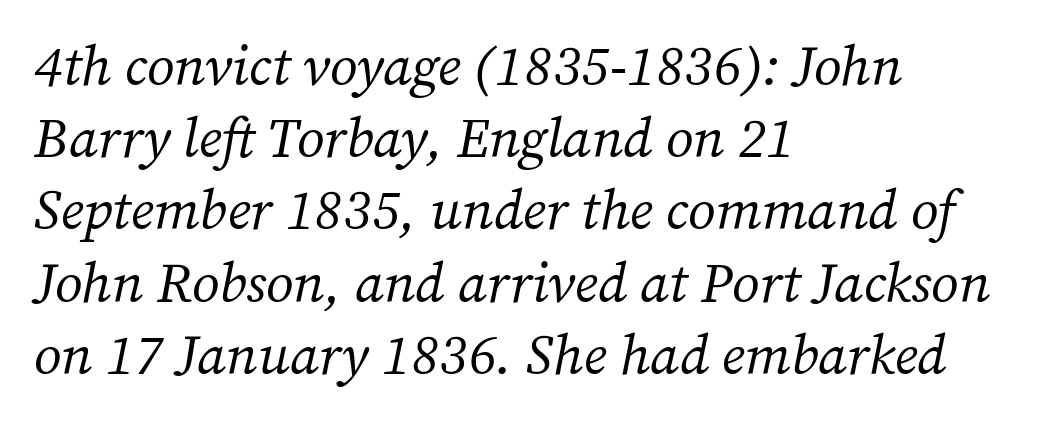
{"serif": "yes", "italic": "yes", "lean": "right", "slant_degrees": 12, "bold": "no", "weight": "regular", "width": "normal", "stroke_contrast": "medium", "x_height": "medium", "monospaced": "no", "underline": "no", "align": "left", "line_spacing": "normal", "line_spacing_ratio": 1.29, "letter_spacing": "normal", "letter_spacing_em": 0.0, "glyph_px": 56}
